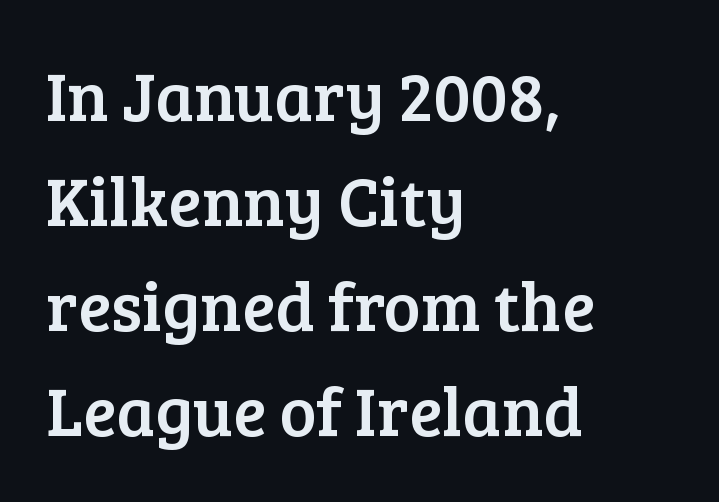
{"serif": "yes", "italic": "no", "width": "normal", "stroke_contrast": "low", "x_height": "medium", "monospaced": "no", "underline": "no", "align": "left", "line_spacing": "normal", "line_spacing_ratio": 1.52, "letter_spacing": "normal", "letter_spacing_em": 0.0, "glyph_px": 69}
